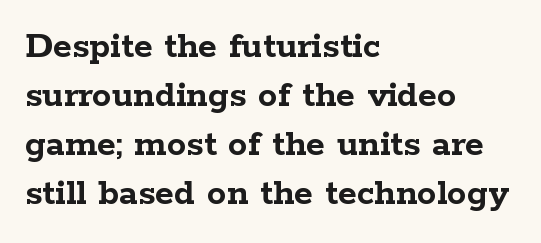
Q: Is the text bold? A: Yes.
Q: Is the text italic (slanted)? A: No, it is upright.
Q: Is the typeface a serif or a sans-serif typeface? A: Serif.
Q: Is the text underlined? A: No.
Q: How is the paragraph aligned? A: Left-aligned.
Q: Is the spacing between letters normal or unusually wide? A: Normal.
Q: Is the spacing between lines tight, normal or loose? A: Normal.
Q: Width (condensed, normal, or wide)? A: Wide.
Q: Stroke contrast? A: Low.
Q: x-height? A: Medium.
Q: Monospaced? A: No.
